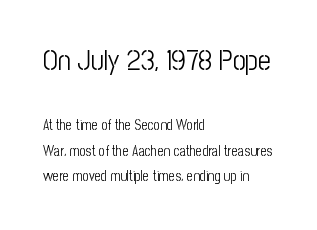
The image shows 28 px light, condensed sans-serif type, upright; set left-aligned, line spacing 1.82x, normal letter spacing, not underlined; the first (top) block is 2.0x larger; low stroke contrast and a medium x-height.
